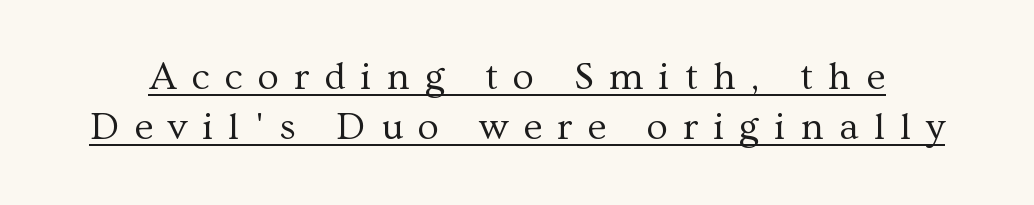
The image shows 39 px regular-weight serif type, upright; set normal line spacing (1.27x), unusually wide letter spacing (+0.39 em), underlined; medium stroke contrast and a medium x-height.
